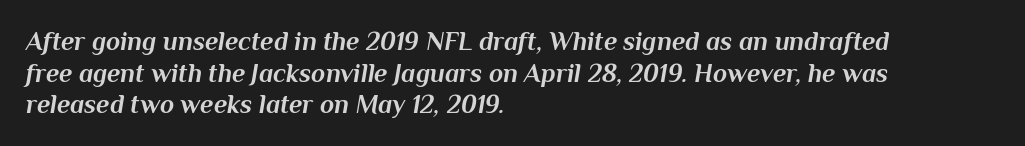
The glyphs are unaccompanied by any horizontal stroke below them. Inter-character spacing is left at the font's built-in metrics. The face used here has a pronounced slope to its letters. You'd pick this weight for a headline — it's a proper bold. Line beginnings align vertically; line endings do not.
